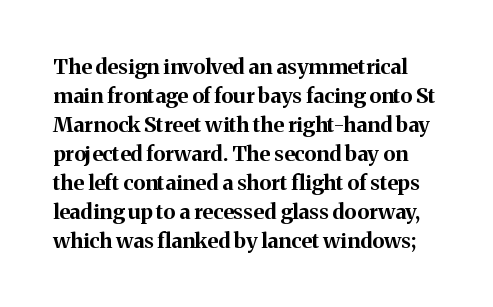
Beneath every word, the page is bare. In terms of posture, this sample is upright. Regular leading. Typesetter's note: full bold, strokes at maximum text heaviness. Each word holds together tightly as a unit, with standard inter-letter gaps.
